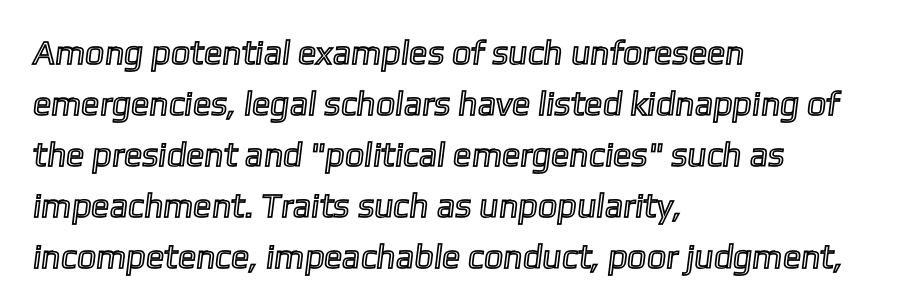
Nothing unusual about the tracking: characters are spaced as the font intends. A typesetter would call this leading conventional body-copy spacing. Typeset ragged right — the left edge is the straight one. Character widths vary here, with narrow letters taking less room than wide ones.
